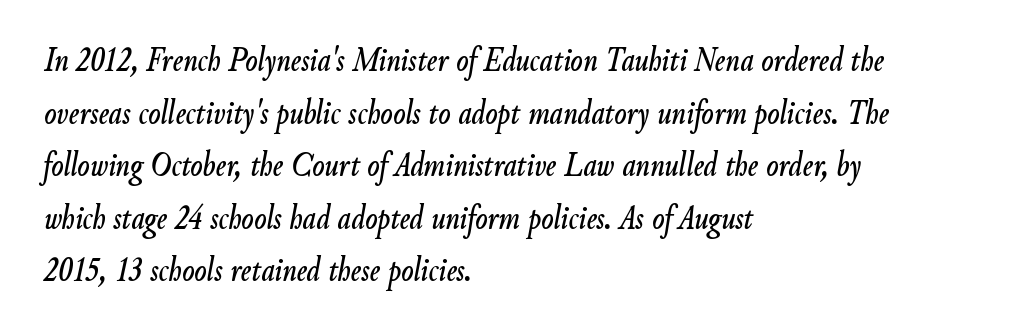
This sample uses plain, unmodified letter spacing. The paragraph shown leans on its left margin. Do the characters align in a grid? No, the font is proportional. Characters are canted at an angle relative to the baseline's perpendicular.
